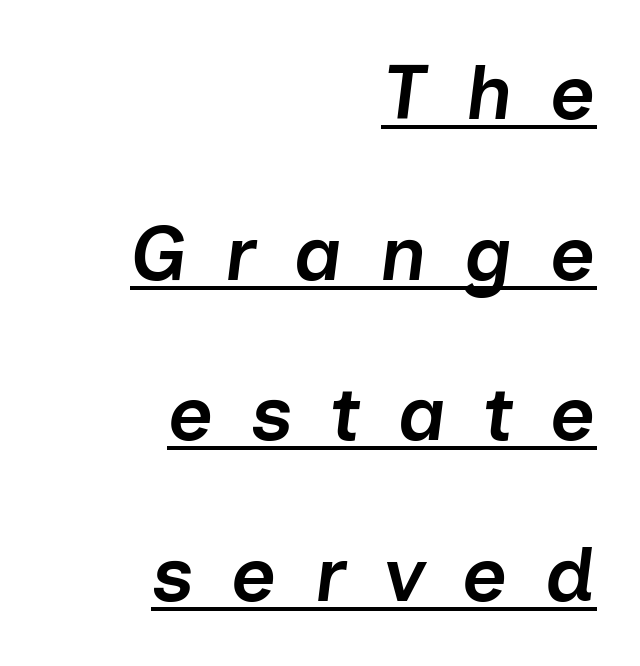
Q: Is the text bold? A: Semi-bold.
Q: Is the text italic (slanted)? A: Yes, it leans right by about 7 degrees.
Q: Is the text underlined? A: Yes.
Q: How is the paragraph aligned? A: Right-aligned.
Q: Is the spacing between letters normal or unusually wide? A: Unusually wide.
Q: Is the spacing between lines tight, normal or loose? A: Loose.
Q: Width (condensed, normal, or wide)? A: Normal.
Q: Stroke contrast? A: Low.
Q: x-height? A: Medium.
Q: Monospaced? A: No.
